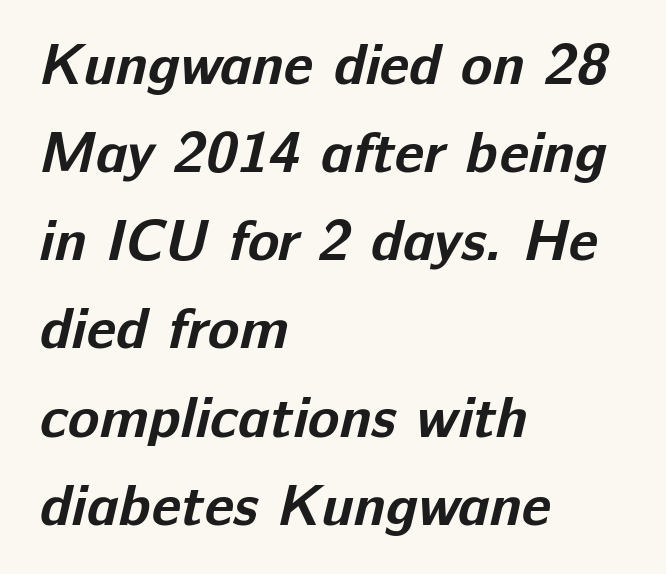
{"serif": "no", "bold": "yes", "weight": "bold", "width": "normal", "stroke_contrast": "low", "x_height": "medium", "monospaced": "no", "underline": "no", "align": "left", "line_spacing": "normal", "line_spacing_ratio": 1.52, "letter_spacing": "normal", "letter_spacing_em": 0.0, "glyph_px": 58}
